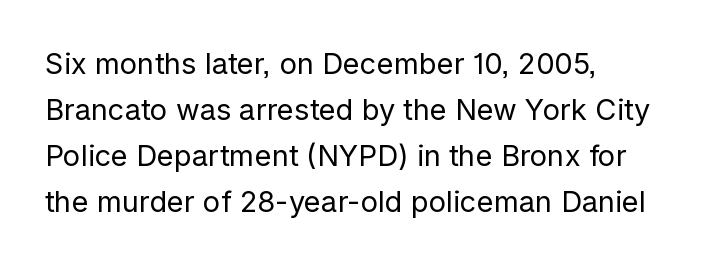
The image shows 29 px regular-weight sans-serif type, upright; set left-aligned, normal line spacing (1.59x), normal letter spacing, not underlined; low stroke contrast and a medium x-height.
